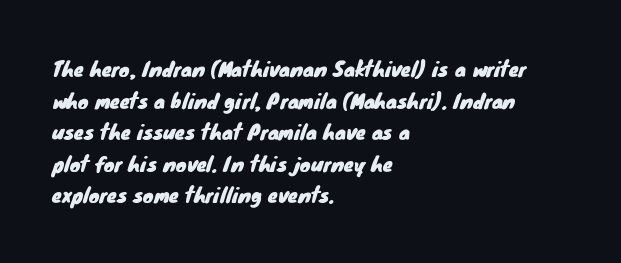
Line starts are locked; line ends wander. Beneath every word, the page is bare. The letterforms sit shoulder to shoulder at normal distance. What's the leading like? Ordinary, nothing unusual.
